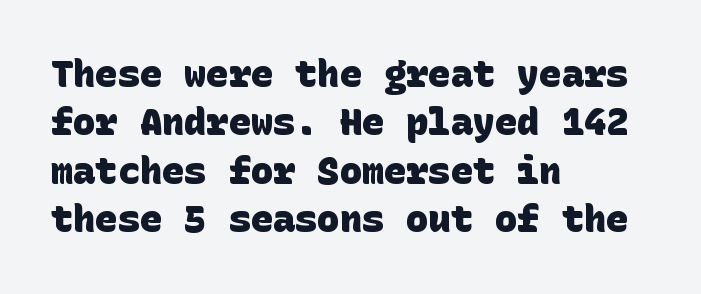
{"serif": "no", "bold": "yes", "weight": "heavy", "width": "normal", "stroke_contrast": "low", "x_height": "large", "underline": "no", "align": "left", "line_spacing": "normal", "line_spacing_ratio": 1.31, "letter_spacing": "normal", "letter_spacing_em": 0.0, "glyph_px": 37}
